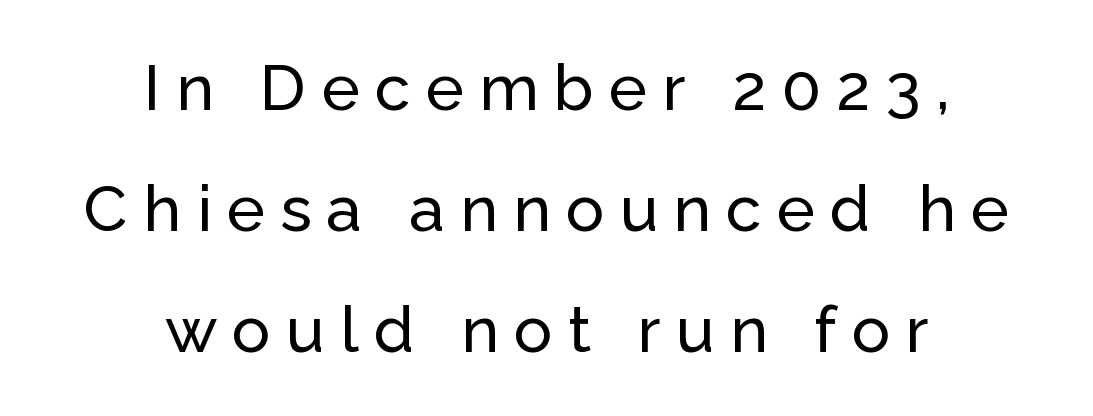
Is this a fixed-width face? No — the glyphs have proportional, varying widths. Check the space under the baseline: it is left empty. The rendering inserts visible extra space after every character. Quick note: not italic, upright. Letterform terminals end flat and unadorned throughout the passage. The text block is weighted toward neither margin, spreading evenly from the middle.
